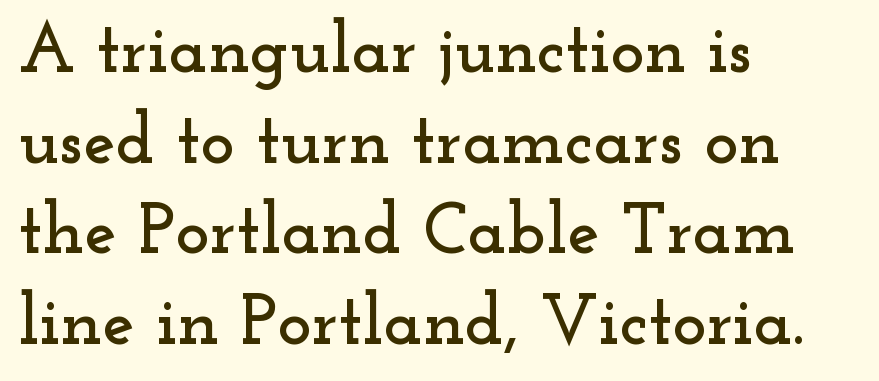
{"serif": "yes", "italic": "no", "width": "wide", "stroke_contrast": "low", "x_height": "small", "monospaced": "no", "underline": "no", "align": "left", "line_spacing": "normal", "line_spacing_ratio": 1.26, "letter_spacing": "normal", "letter_spacing_em": 0.0, "glyph_px": 72}
